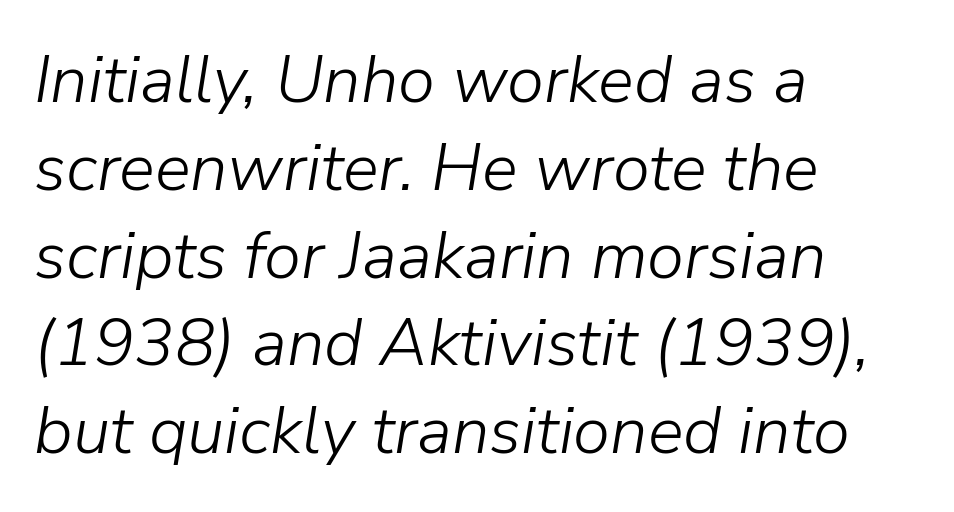
Q: Is the text bold? A: No.
Q: Is the text italic (slanted)? A: Yes, it leans right by about 9 degrees.
Q: Is the text underlined? A: No.
Q: How is the paragraph aligned? A: Left-aligned.
Q: Is the spacing between letters normal or unusually wide? A: Normal.
Q: Is the spacing between lines tight, normal or loose? A: Normal.
Q: Width (condensed, normal, or wide)? A: Normal.
Q: Stroke contrast? A: Low.
Q: x-height? A: Medium.
Q: Monospaced? A: No.
